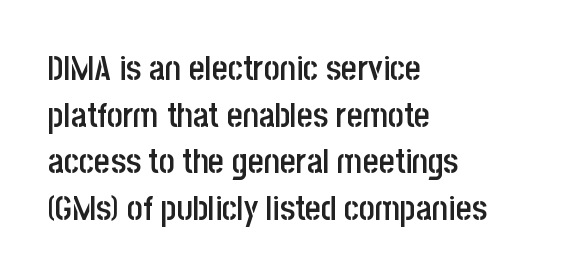
Q: Is the text bold? A: Semi-bold.
Q: Is the text italic (slanted)? A: No, it is upright.
Q: Is the typeface a serif or a sans-serif typeface? A: Sans-serif.
Q: Is the text underlined? A: No.
Q: How is the paragraph aligned? A: Left-aligned.
Q: Is the spacing between letters normal or unusually wide? A: Normal.
Q: Is the spacing between lines tight, normal or loose? A: Normal.
Q: Width (condensed, normal, or wide)? A: Condensed.
Q: Stroke contrast? A: Low.
Q: x-height? A: Large.
Q: Monospaced? A: No.
